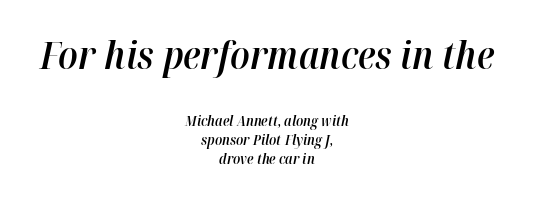
Q: Is the text bold? A: Semi-bold.
Q: Is the text italic (slanted)? A: Yes, it leans right by about 12 degrees.
Q: Is the text underlined? A: No.
Q: How is the paragraph aligned? A: Centered.
Q: Is the spacing between letters normal or unusually wide? A: Normal.
Q: Is the spacing between lines tight, normal or loose? A: Normal.
Q: Which block of text is set in a larger size, the first (top) or the second (bottom)? A: The first (top) one.
Q: Width (condensed, normal, or wide)? A: Normal.
Q: Stroke contrast? A: High.
Q: x-height? A: Medium.
Q: Monospaced? A: No.
